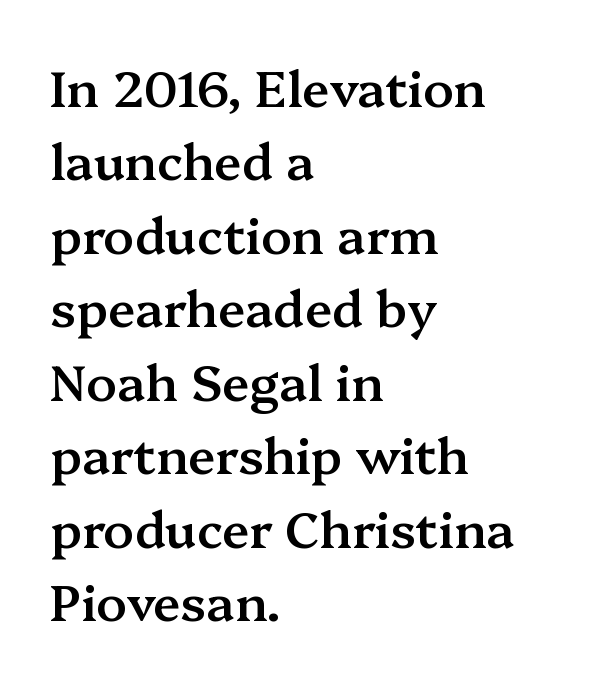
Is the block centered? No — it sits flush against the left margin. Interline gaps are of average width in this sample. The glyphs have the mass of a demibold cut, below bold. Anything drawn beneath the words? Only blank space. Typographically, this falls in the serif category. Italic? Not at all — the glyphs are vertical.
